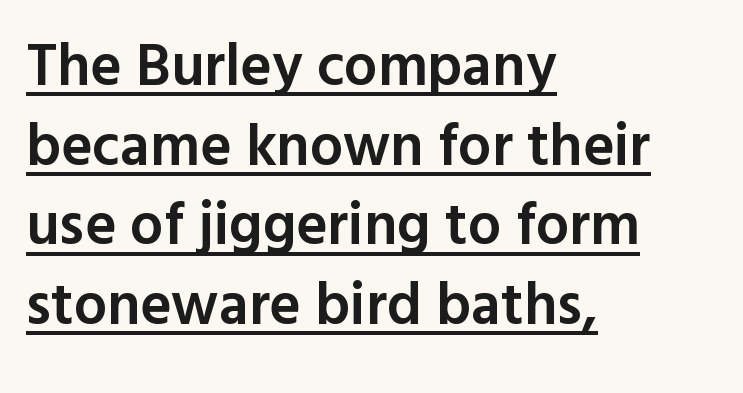
Q: Is the text bold? A: Semi-bold.
Q: Is the text italic (slanted)? A: No, it is upright.
Q: Is the typeface a serif or a sans-serif typeface? A: Sans-serif.
Q: Is the text underlined? A: Yes.
Q: How is the paragraph aligned? A: Left-aligned.
Q: Is the spacing between letters normal or unusually wide? A: Normal.
Q: Is the spacing between lines tight, normal or loose? A: Normal.
Q: Width (condensed, normal, or wide)? A: Normal.
Q: x-height? A: Medium.
Q: Monospaced? A: No.
